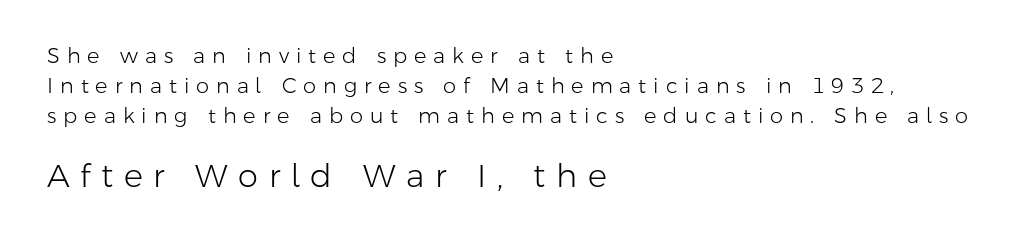
The image shows 32 px light sans-serif type, upright; set left-aligned, normal line spacing (1.43x), unusually wide letter spacing (+0.33 em), not underlined; the second (bottom) block is 1.52x larger; low stroke contrast and a medium x-height.
